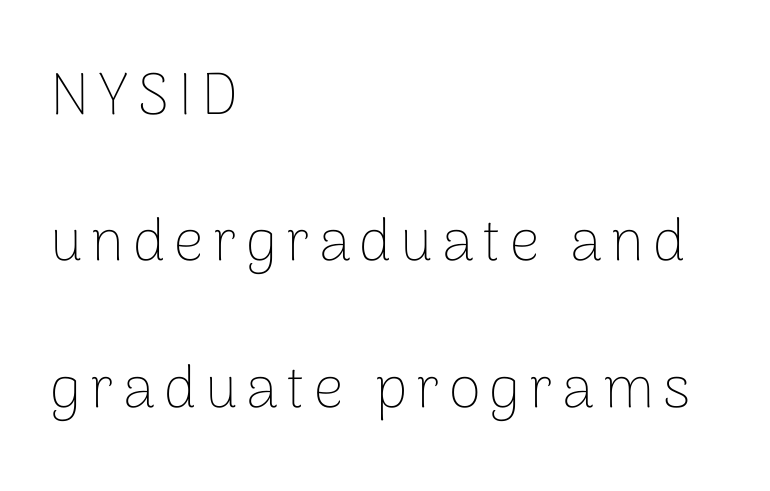
{"serif": "no", "italic": "no", "bold": "no", "weight": "thin", "width": "normal", "stroke_contrast": "low", "x_height": "medium", "monospaced": "no", "underline": "no", "align": "left", "line_spacing": "loose", "line_spacing_ratio": 2.48, "glyph_px": 59}
